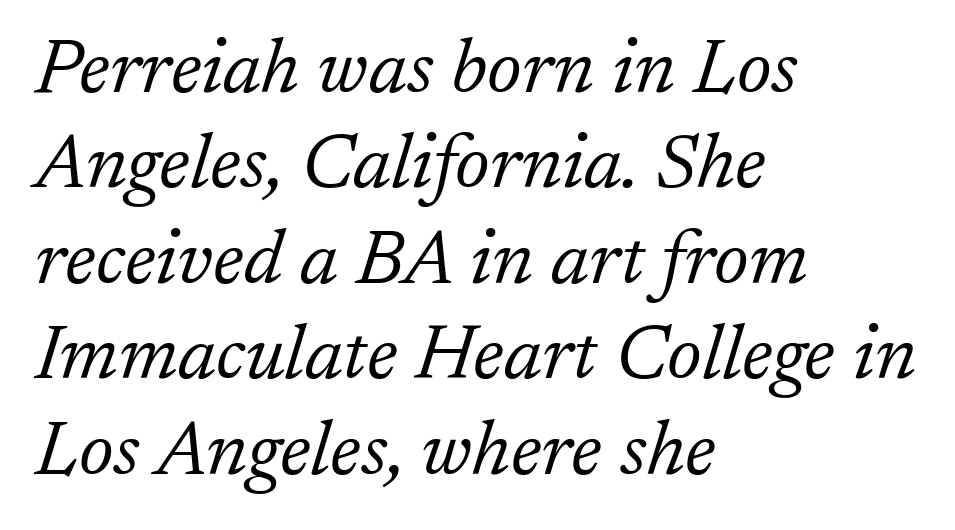
There's an unmistakable incline to the writing here. The passage shown is not bold in any degree. Type without underlining. Is this a fixed-width face? No — the glyphs have proportional, varying widths.
